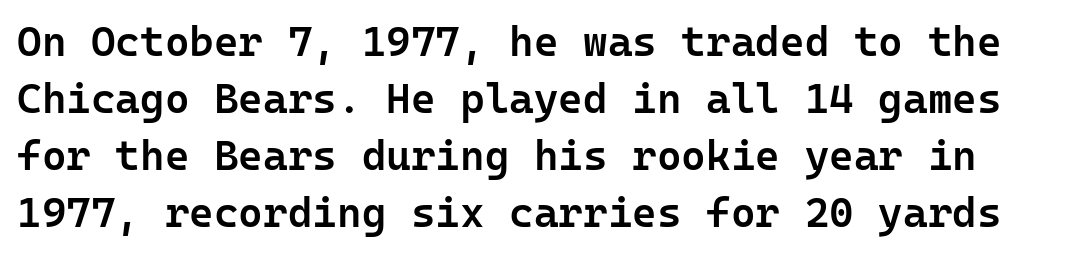
The image shows 42 px semibold sans-serif type, upright, monospaced; set normal line spacing (1.36x), normal letter spacing, not underlined; low stroke contrast and a medium x-height.
